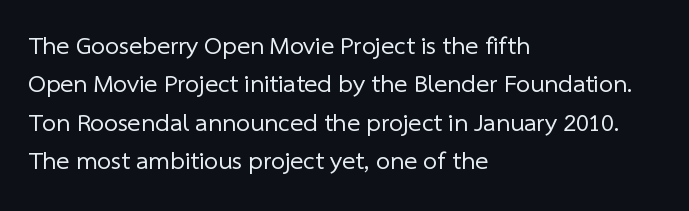
The space beneath each line is pristine and unruled. Layout note: lines flush left. This is not heavy type; no bold has been used. Reading down the column, the eye jumps a familiar distance to each next line.
